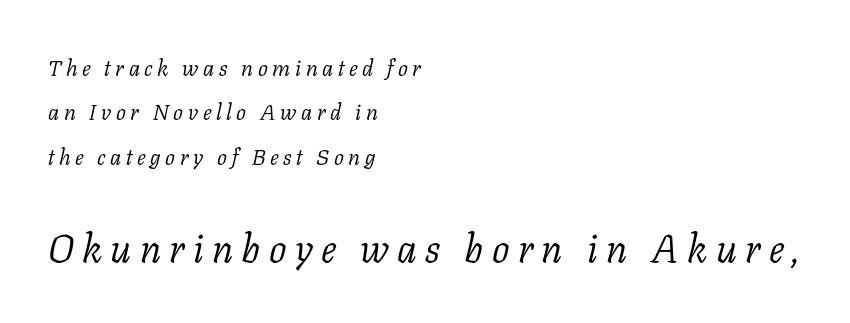
The following chunk of copy outweighs the initial chunk in type size. Slant detected: the letters are inclined. Typeset ragged right — the left edge is the straight one. The designer went with a serif here, giving each stem small feet.
